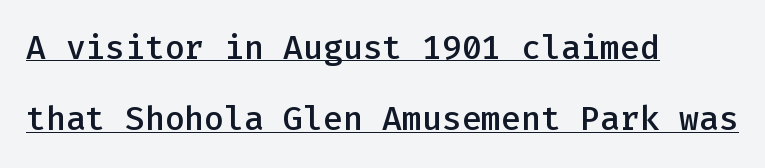
{"serif": "no", "italic": "no", "bold": "semi", "weight": "semibold", "width": "normal", "stroke_contrast": "low", "x_height": "medium", "monospaced": "yes", "underline": "yes", "align": "left", "line_spacing": "loose", "line_spacing_ratio": 2.16, "letter_spacing": "normal", "letter_spacing_em": 0.0, "glyph_px": 33}
